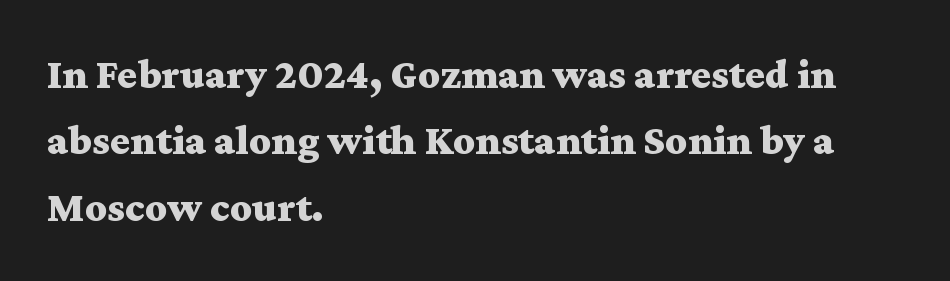
{"serif": "yes", "italic": "no", "bold": "yes", "weight": "bold", "width": "wide", "stroke_contrast": "medium", "x_height": "medium", "monospaced": "no", "underline": "no", "align": "left", "line_spacing": "normal", "line_spacing_ratio": 1.58, "letter_spacing": "normal", "letter_spacing_em": 0.0, "glyph_px": 42}
